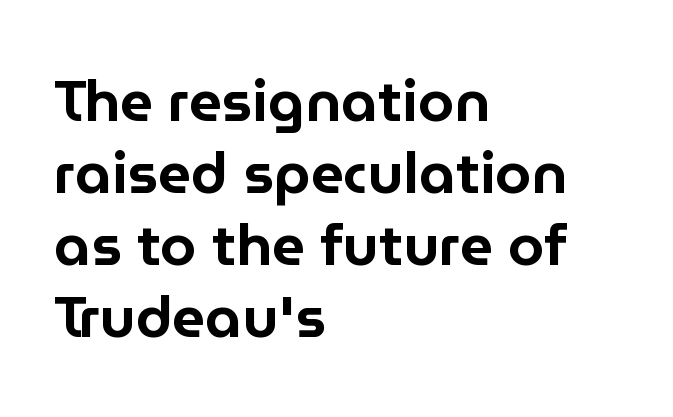
Q: Is the text italic (slanted)? A: No, it is upright.
Q: Is the typeface a serif or a sans-serif typeface? A: Sans-serif.
Q: Is the text underlined? A: No.
Q: How is the paragraph aligned? A: Left-aligned.
Q: Is the spacing between letters normal or unusually wide? A: Normal.
Q: Width (condensed, normal, or wide)? A: Normal.
Q: Stroke contrast? A: Low.
Q: x-height? A: Medium.
Q: Monospaced? A: No.
